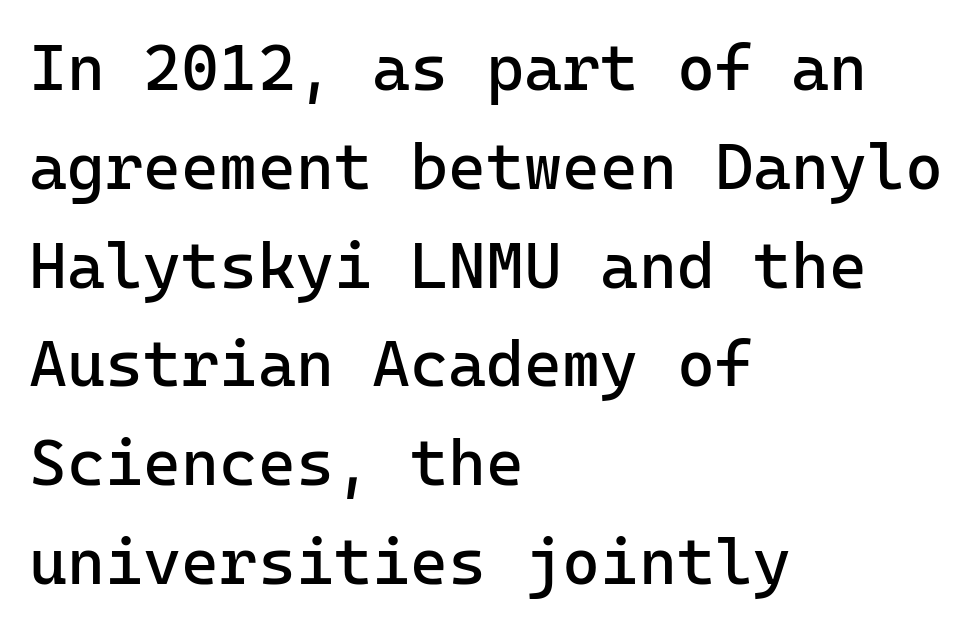
Each letter, wide or thin by design, is forced into the same width here. These lines are set flush left with a ragged right edge. These lines sit exactly where default settings would place them. Standard letterfit; no display-style spreading of the glyphs.
